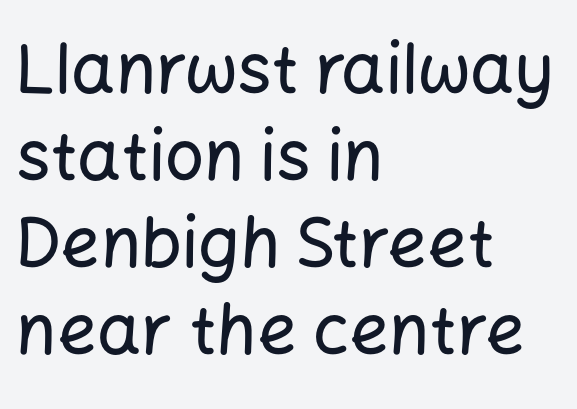
The image shows 69 px sans-serif type, upright; set left-aligned, normal line spacing (1.26x), normal letter spacing, not underlined; low stroke contrast and a medium x-height.
